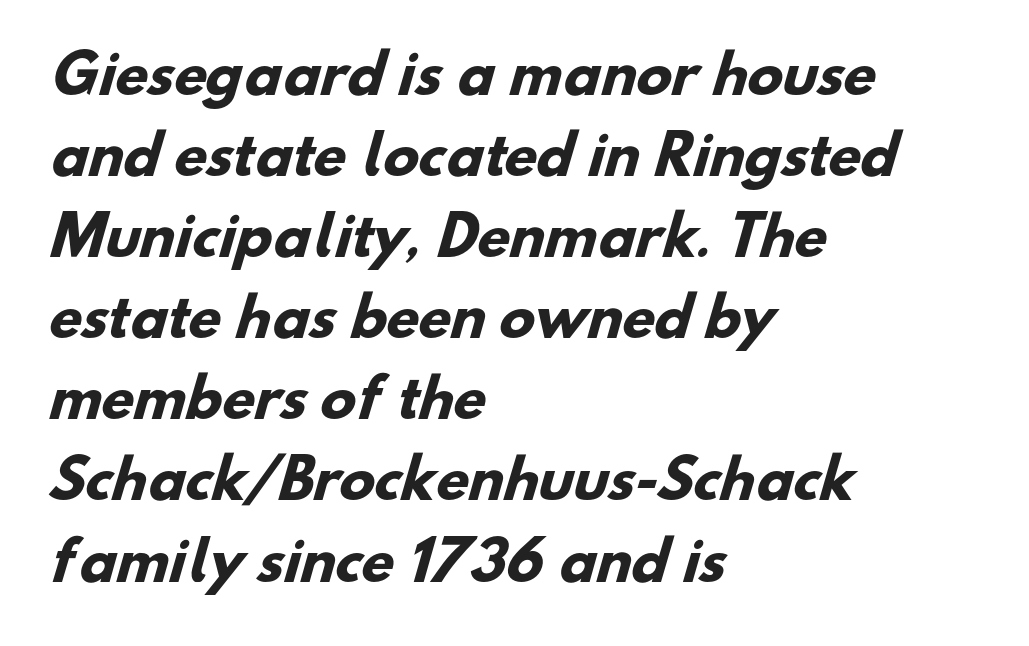
The image shows 53 px heavy sans-serif type; set left-aligned, normal line spacing (1.53x), normal letter spacing, not underlined; low stroke contrast and a small x-height.
